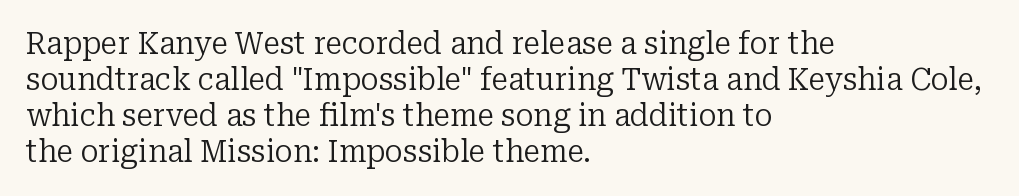
The image shows 30 px regular-weight serif type, upright; set left-aligned, line spacing 1.2x, normal letter spacing, not underlined; low stroke contrast and a medium x-height.
